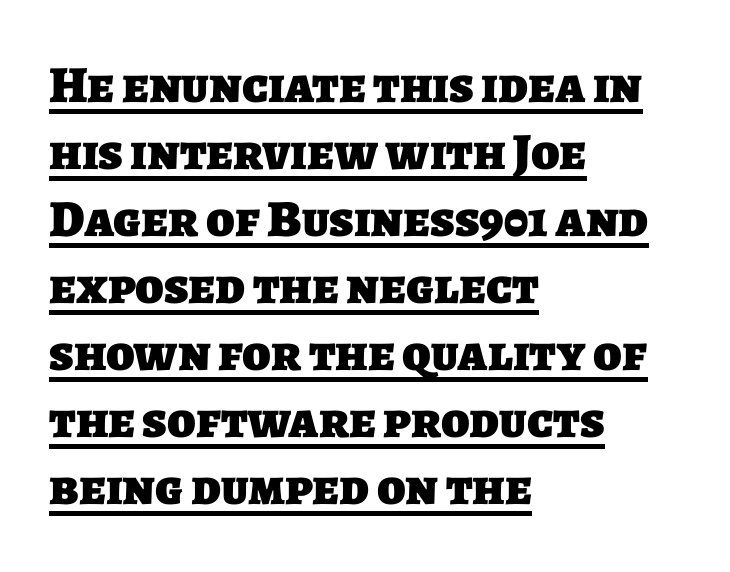
{"serif": "no", "bold": "yes", "weight": "heavy", "width": "normal", "stroke_contrast": "low", "x_height": "large", "monospaced": "no", "underline": "yes", "align": "left", "line_spacing": "normal", "line_spacing_ratio": 1.29, "letter_spacing": "normal", "letter_spacing_em": 0.0, "glyph_px": 52}
